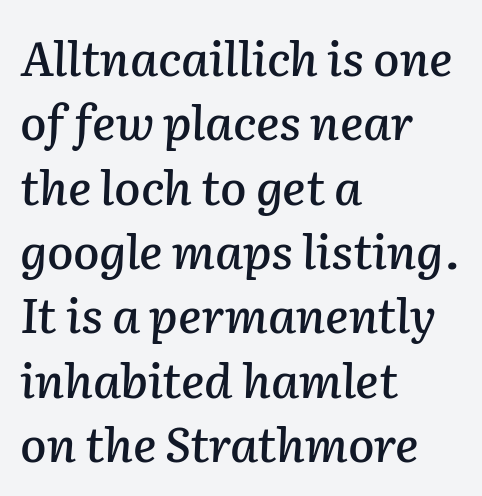
The image shows 48 px text type, italic (leaning right); set left-aligned, normal line spacing (1.34x), normal letter spacing, not underlined; low stroke contrast and a medium x-height.
